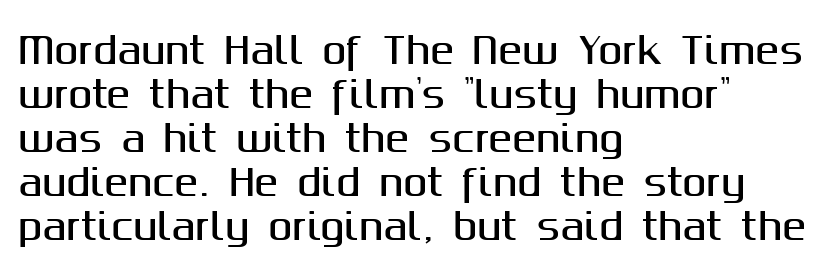
The letters sit at their default tracking, neither squeezed nor spread. Looks like regular typesetting: each glyph gets only the width it needs. Every stem runs plumb, perpendicular to the baseline. The text block is weighted toward the left margin, trailing off unevenly rightward.
